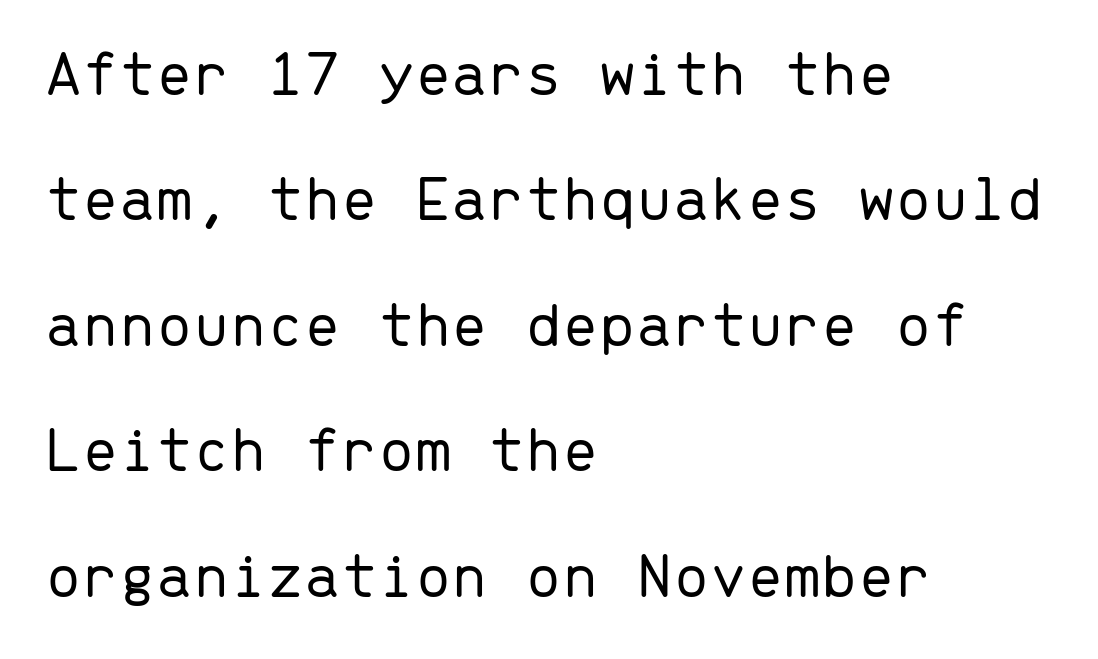
{"serif": "no", "italic": "no", "bold": "no", "weight": "light", "width": "normal", "stroke_contrast": "low", "x_height": "medium", "monospaced": "yes", "underline": "no", "align": "left", "line_spacing": "loose", "line_spacing_ratio": 1.9, "letter_spacing": "normal", "letter_spacing_em": 0.0, "glyph_px": 66}
